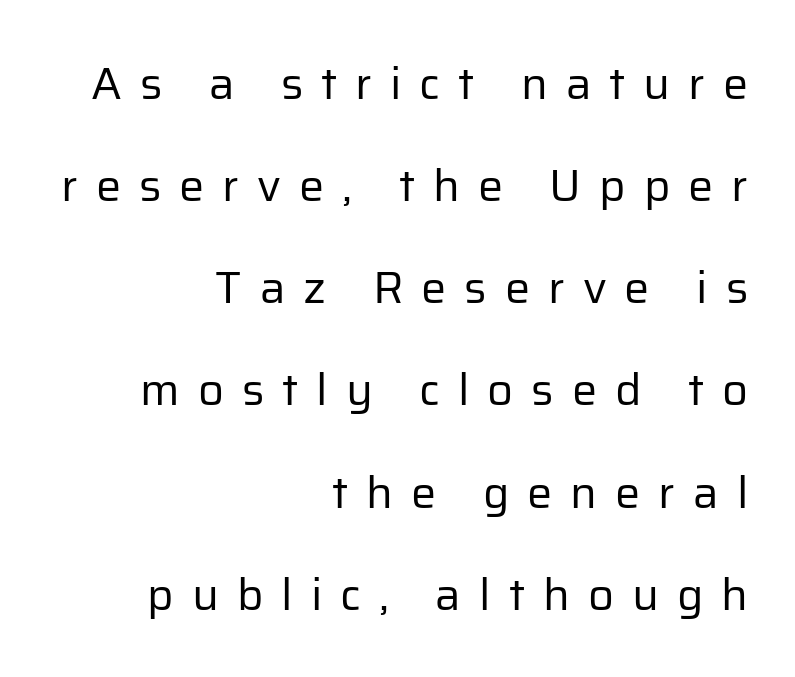
The image shows 45 px regular-weight sans-serif type, upright; set right-aligned, loose line spacing (2.27x), unusually wide letter spacing (+0.4 em), not underlined; low stroke contrast and a medium x-height.
